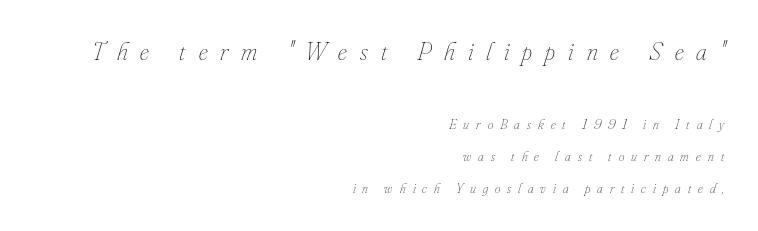
The image shows 26 px text type, italic (leaning right); set right-aligned, loose line spacing (2.3x), unusually wide letter spacing (+0.5 em), not underlined; the first (top) block is 1.86x larger.
